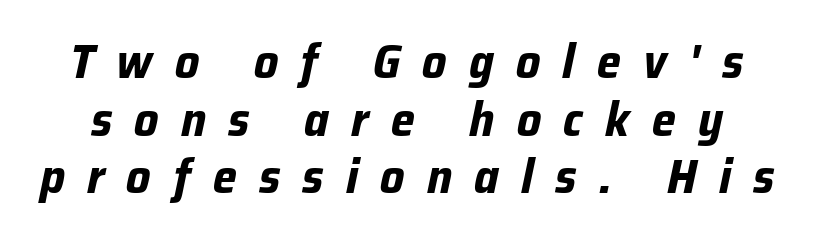
The image shows 48 px bold type, italic (leaning right); set line spacing 1.2x, unusually wide letter spacing (+0.46 em), not underlined; low stroke contrast and a medium x-height.
